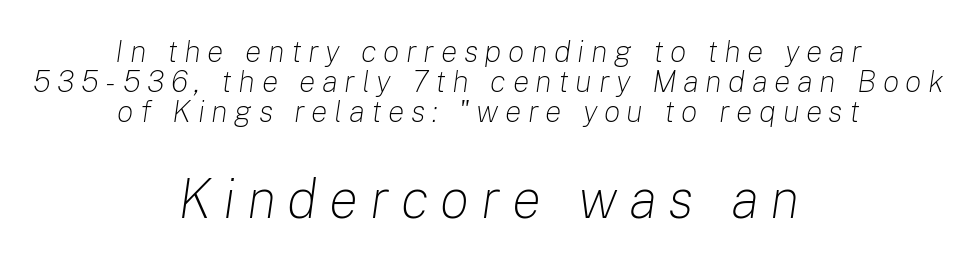
Q: Is the text bold? A: No.
Q: Is the text italic (slanted)? A: Yes, it leans right by about 8 degrees.
Q: Is the text underlined? A: No.
Q: How is the paragraph aligned? A: Centered.
Q: Is the spacing between letters normal or unusually wide? A: Unusually wide.
Q: Is the spacing between lines tight, normal or loose? A: Tight.
Q: Which block of text is set in a larger size, the first (top) or the second (bottom)? A: The second (bottom) one.
Q: Width (condensed, normal, or wide)? A: Normal.
Q: Stroke contrast? A: Low.
Q: x-height? A: Medium.
Q: Monospaced? A: No.
